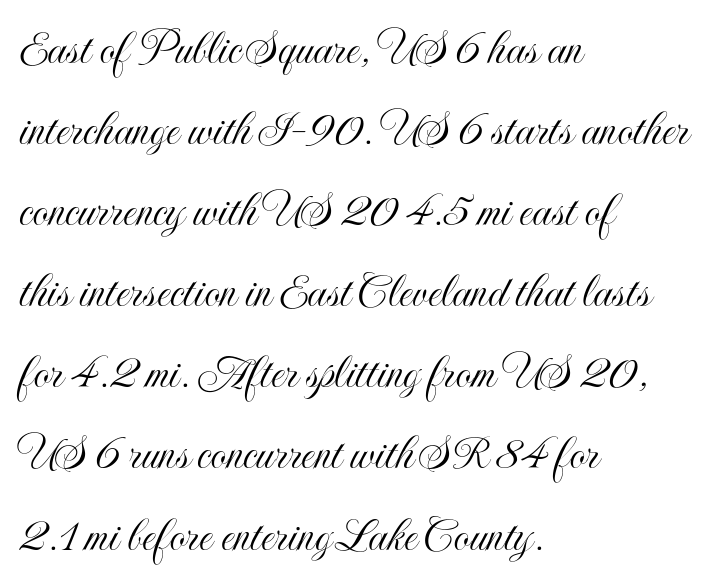
The image shows 51 px condensed type; set left-aligned, normal line spacing (1.59x), normal letter spacing, not underlined; a small x-height.
